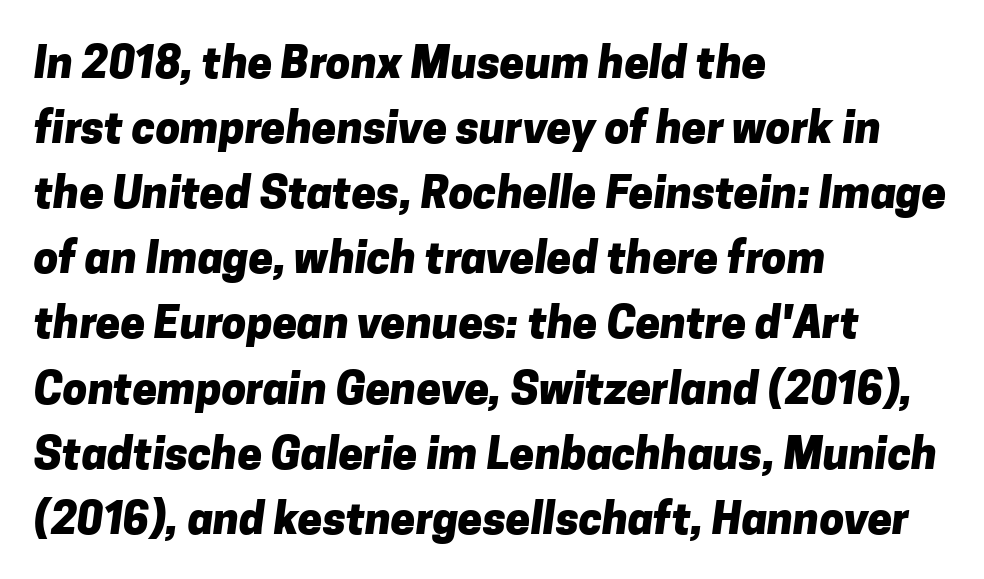
{"serif": "no", "bold": "yes", "weight": "heavy", "width": "normal", "stroke_contrast": "low", "x_height": "medium", "monospaced": "no", "underline": "no", "align": "left", "line_spacing": "normal", "line_spacing_ratio": 1.48, "letter_spacing": "normal", "letter_spacing_em": 0.0, "glyph_px": 44}
